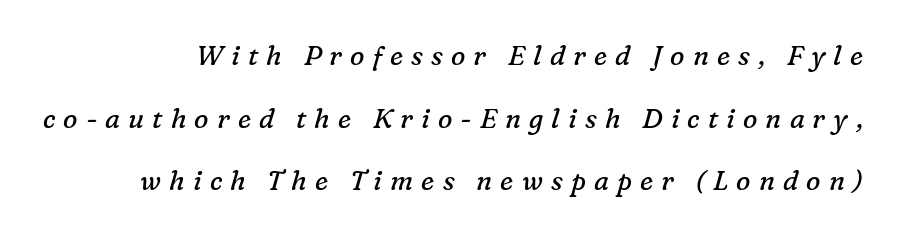
The image shows 27 px text type, italic (leaning right); set loose line spacing (2.32x), unusually wide letter spacing (+0.3 em), not underlined.
